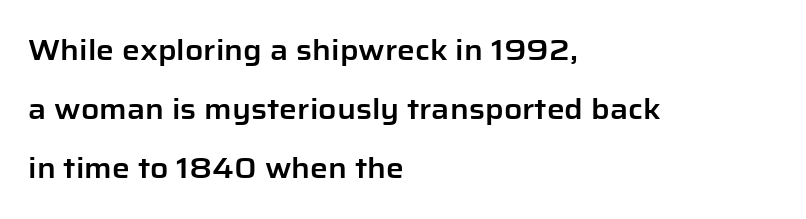
The image shows 28 px sans-serif type, upright; set left-aligned, loose line spacing (2.1x), normal letter spacing, not underlined; low stroke contrast and a medium x-height.
